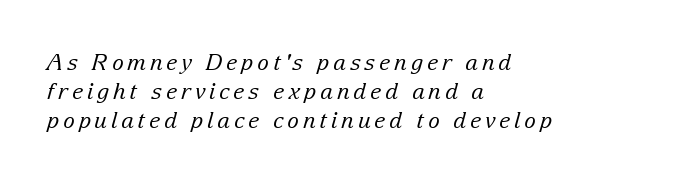
The image shows 22 px text type, italic (leaning right); set left-aligned, normal line spacing (1.32x), not underlined.
